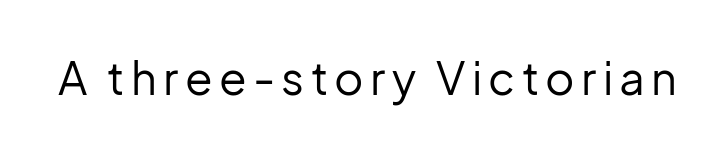
Q: Is the text bold? A: No.
Q: Is the text italic (slanted)? A: No, it is upright.
Q: Is the typeface a serif or a sans-serif typeface? A: Sans-serif.
Q: Is the text underlined? A: No.
Q: Width (condensed, normal, or wide)? A: Normal.
Q: Stroke contrast? A: Low.
Q: x-height? A: Medium.
Q: Monospaced? A: No.
